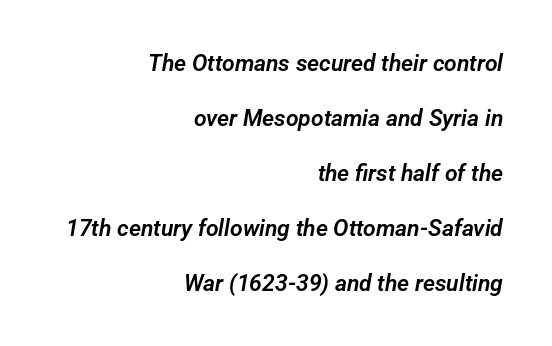
The image shows 23 px text type; set right-aligned, loose line spacing (2.39x), normal letter spacing, not underlined.
